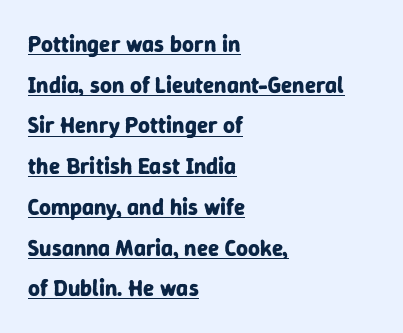
Beneath each row of characters lies a ruled line. The type is set solid horizontally, with unmodified tracking. On the weight axis this lands at bold, roughly 700. This rendering uses left alignment, leaving the right contour irregular. This sample uses an upright cut, with every glyph sitting square on the baseline.
